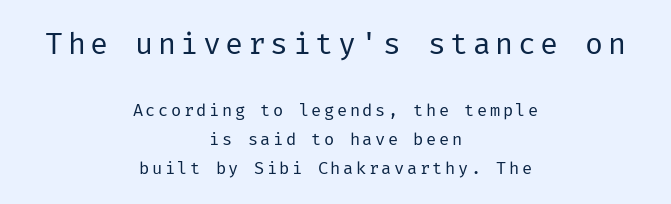
The image shows 30 px regular-weight sans-serif type, upright; set centered, normal line spacing (1.7x), not underlined; the first (top) block is 1.76x larger; low stroke contrast and a medium x-height.
